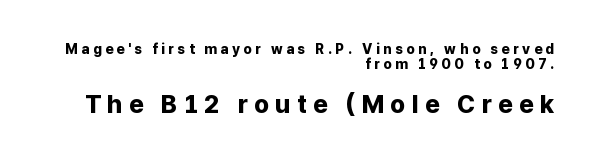
Q: Is the text bold? A: Yes.
Q: Is the text italic (slanted)? A: No, it is upright.
Q: Is the text underlined? A: No.
Q: How is the paragraph aligned? A: Right-aligned.
Q: Is the spacing between letters normal or unusually wide? A: Unusually wide.
Q: Is the spacing between lines tight, normal or loose? A: Tight.
Q: Which block of text is set in a larger size, the first (top) or the second (bottom)? A: The second (bottom) one.
